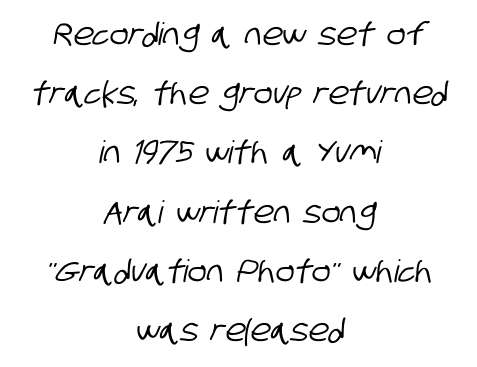
Q: Is the typeface a serif or a sans-serif typeface? A: Sans-serif.
Q: Is the text underlined? A: No.
Q: How is the paragraph aligned? A: Centered.
Q: Is the spacing between letters normal or unusually wide? A: Normal.
Q: Is the spacing between lines tight, normal or loose? A: Loose.
Q: Width (condensed, normal, or wide)? A: Condensed.
Q: Stroke contrast? A: Low.
Q: x-height? A: Large.
Q: Monospaced? A: No.
